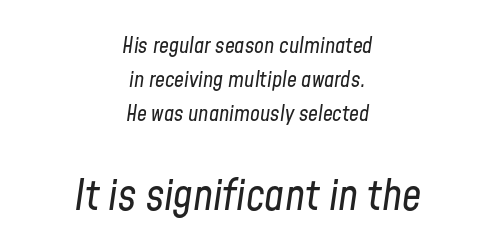
The image shows 43 px regular-weight, condensed type, italic (leaning right); set centered, normal line spacing (1.54x), normal letter spacing, not underlined; the second (bottom) block is 1.95x larger; low stroke contrast and a medium x-height.
